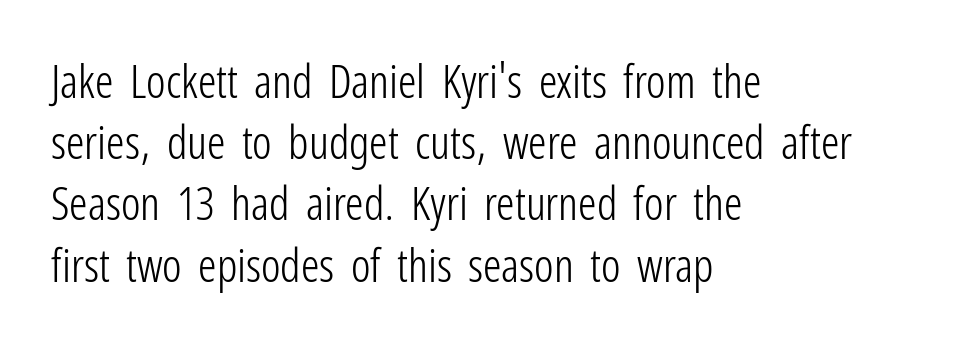
Think of a printed novel: that variable character pitch is what you see here. No feet cap the strokes, marking this as sans-serif type. Words appear dense and cohesive because spacing is normal. In terms of leading, this rendering sits right in the middle. Every character sits straight up, as roman type does.
